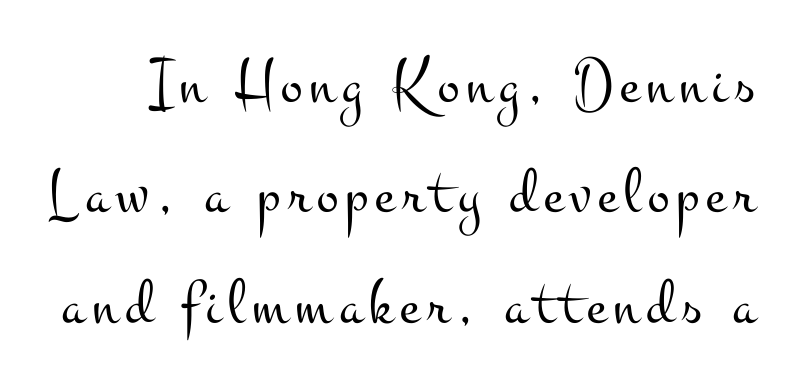
The image shows 65 px light, wide serif type; set normal line spacing (1.7x), not underlined; medium stroke contrast and a small x-height.
